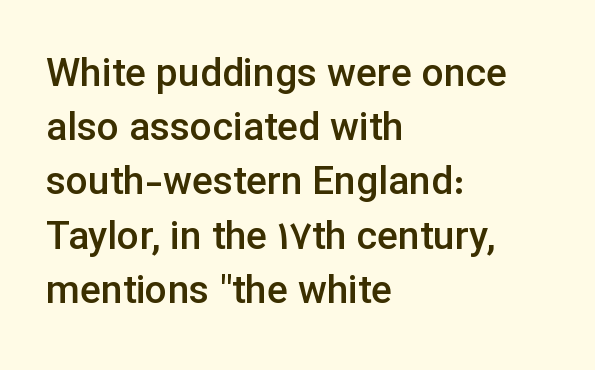
{"serif": "no", "italic": "no", "bold": "semi", "weight": "semibold", "width": "normal", "stroke_contrast": "low", "x_height": "medium", "monospaced": "no", "underline": "no", "align": "left", "line_spacing": "normal", "line_spacing_ratio": 1.39, "letter_spacing": "normal", "letter_spacing_em": 0.0, "glyph_px": 39}
